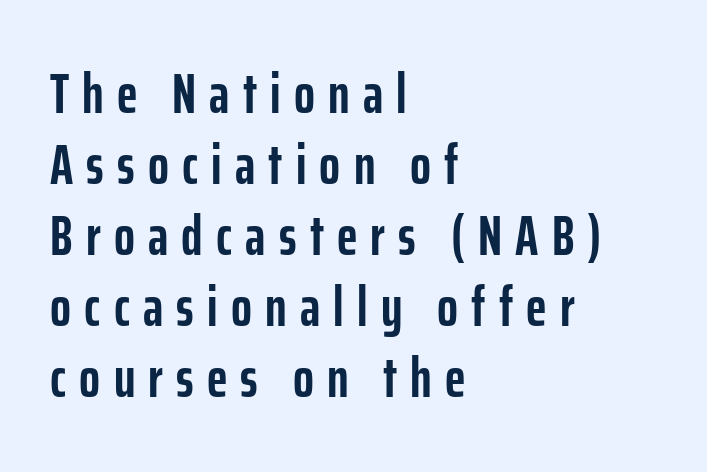
Looks like regular typesetting: each glyph gets only the width it needs. Stroke thickness is high; the sample reads as a true bold. Serifs: no, the terminals of the letterforms are clean. Honestly, there is no underline to notice here at all.
